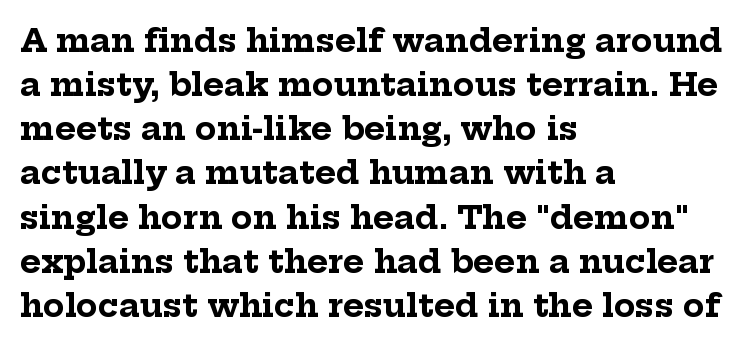
Q: Is the text bold? A: Yes.
Q: Is the text italic (slanted)? A: No, it is upright.
Q: Is the typeface a serif or a sans-serif typeface? A: Serif.
Q: Is the text underlined? A: No.
Q: How is the paragraph aligned? A: Left-aligned.
Q: Is the spacing between letters normal or unusually wide? A: Normal.
Q: Is the spacing between lines tight, normal or loose? A: Normal.
Q: Width (condensed, normal, or wide)? A: Normal.
Q: Stroke contrast? A: Low.
Q: x-height? A: Medium.
Q: Monospaced? A: No.
